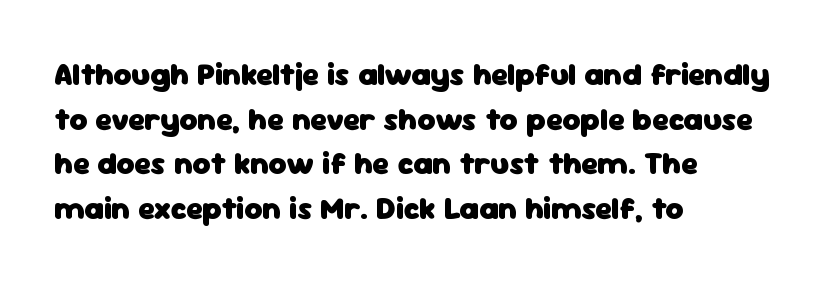
Q: Is the text bold? A: Yes.
Q: Is the text italic (slanted)? A: No, it is upright.
Q: Is the typeface a serif or a sans-serif typeface? A: Sans-serif.
Q: Is the text underlined? A: No.
Q: How is the paragraph aligned? A: Left-aligned.
Q: Is the spacing between letters normal or unusually wide? A: Normal.
Q: Is the spacing between lines tight, normal or loose? A: Normal.
Q: Width (condensed, normal, or wide)? A: Normal.
Q: Stroke contrast? A: Low.
Q: x-height? A: Medium.
Q: Monospaced? A: No.
